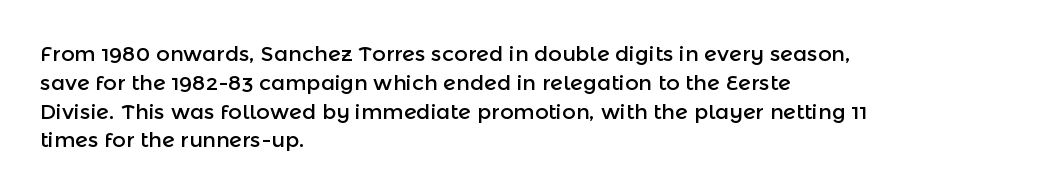
{"italic": "no", "underline": "no", "align": "left", "line_spacing": "normal", "line_spacing_ratio": 1.37, "letter_spacing": "normal", "letter_spacing_em": 0.0, "glyph_px": 21}
